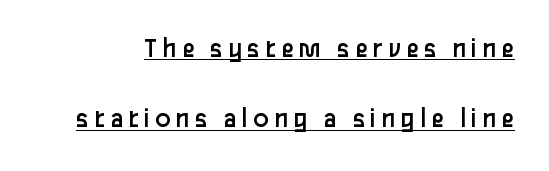
Q: Is the text bold? A: No.
Q: Is the text italic (slanted)? A: No, it is upright.
Q: Is the typeface a serif or a sans-serif typeface? A: Sans-serif.
Q: Is the text underlined? A: Yes.
Q: Is the spacing between lines tight, normal or loose? A: Loose.
Q: Width (condensed, normal, or wide)? A: Normal.
Q: Stroke contrast? A: Low.
Q: x-height? A: Medium.
Q: Monospaced? A: No.
